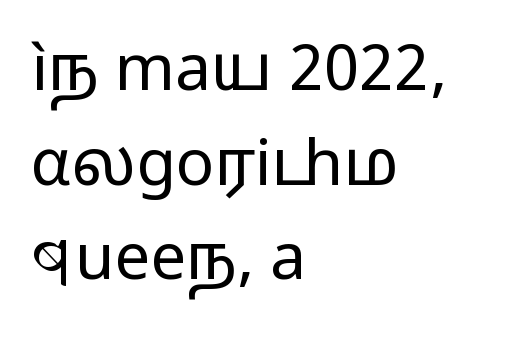
The image shows 64 px regular-weight, wide sans-serif type, upright; set left-aligned, normal line spacing (1.48x), normal letter spacing, not underlined; low stroke contrast and a medium x-height.
